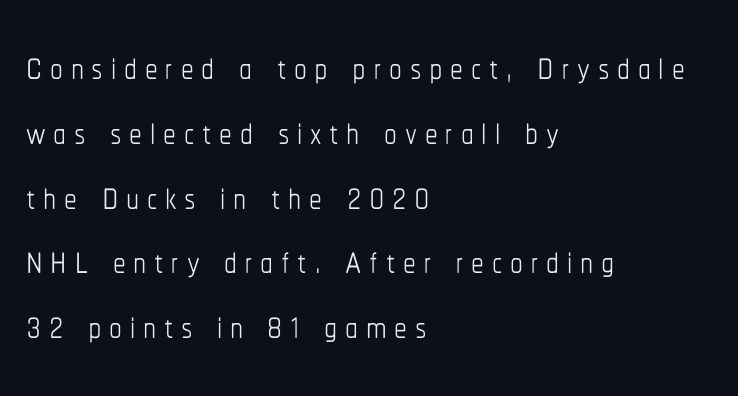
A quiet, ordinary-to-light weight characterises the typeface. Quick note: underline off. The rendering uses a moderate line-height, typical for paragraphs. Ascenders rise straight up at ninety degrees. Do the characters align in a grid? No, the font is proportional.
